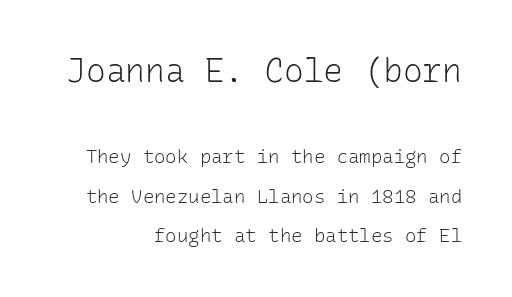
The image shows 33 px light sans-serif type, upright, monospaced; set right-aligned, loose line spacing (2.06x), normal letter spacing, not underlined; the first (top) block is 1.74x larger; low stroke contrast and a medium x-height.
